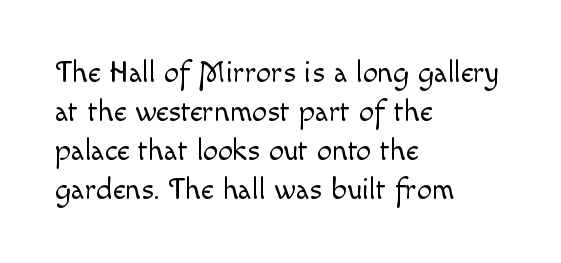
The image shows 30 px light type, upright; set left-aligned, normal line spacing (1.3x), normal letter spacing, not underlined; a small x-height.
